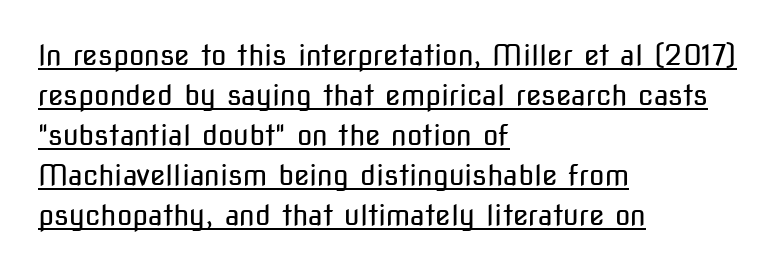
The image shows 28 px regular-weight, condensed sans-serif type, upright; set left-aligned, normal line spacing (1.43x), normal letter spacing, underlined; low stroke contrast and a medium x-height.
